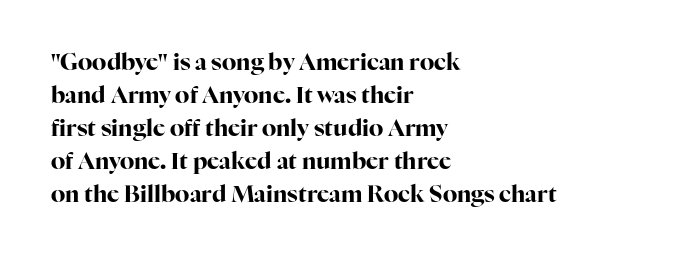
The gaps between neighbouring characters are ordinary and unremarkable. A dark, heavy texture on the line: the type is bold. Leftover space on each line is placed entirely after the last word. Reading down the column, the eye jumps a familiar distance to each next line. This is the regular roman posture of the typeface.
